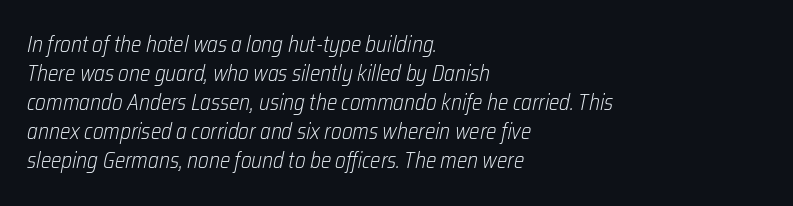
{"italic": "yes", "lean": "right", "slant_degrees": 12, "bold": "no", "underline": "no", "align": "left", "line_spacing": "normal", "line_spacing_ratio": 1.32, "letter_spacing": "normal", "letter_spacing_em": 0.0, "glyph_px": 22}
